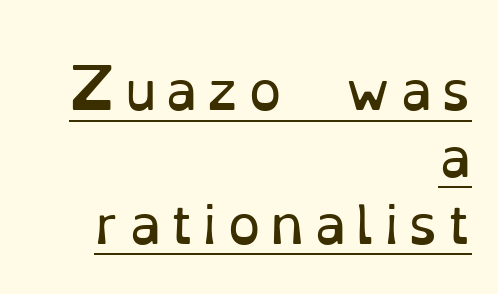
{"serif": "yes", "italic": "no", "bold": "no", "weight": "regular", "width": "normal", "stroke_contrast": "low", "x_height": "small", "monospaced": "no", "underline": "yes", "align": "right", "line_spacing": "normal", "line_spacing_ratio": 1.26, "glyph_px": 53}
